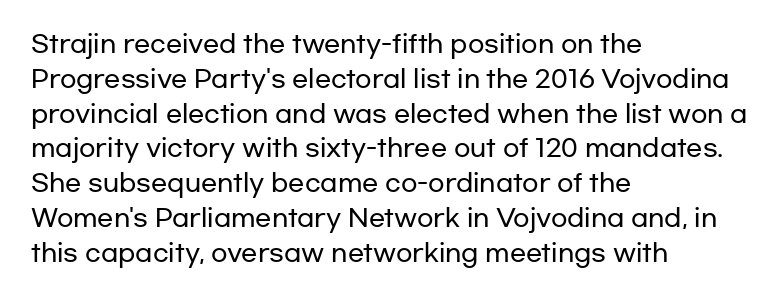
This sample keeps an unexceptional amount of space between lines. These lines keep a tight, regular rhythm from letter to letter. Every stem runs plumb, perpendicular to the baseline. Reading down the block, your eye returns to a fixed left position each line. The string is rendered with underlining switched off.
